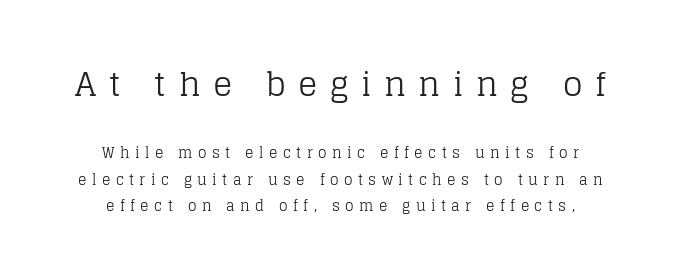
Q: Is the text bold? A: No.
Q: Is the text italic (slanted)? A: No, it is upright.
Q: Is the typeface a serif or a sans-serif typeface? A: Serif.
Q: Is the text underlined? A: No.
Q: How is the paragraph aligned? A: Centered.
Q: Is the spacing between letters normal or unusually wide? A: Unusually wide.
Q: Which block of text is set in a larger size, the first (top) or the second (bottom)? A: The first (top) one.
Q: Width (condensed, normal, or wide)? A: Normal.
Q: Stroke contrast? A: Low.
Q: x-height? A: Large.
Q: Monospaced? A: No.
